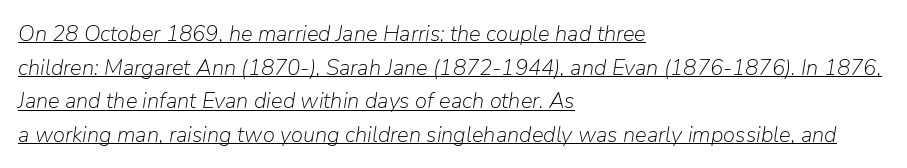
{"italic": "yes", "lean": "right", "slant_degrees": 9, "bold": "no", "underline": "yes", "align": "left", "line_spacing": "normal", "line_spacing_ratio": 1.53, "letter_spacing": "normal", "letter_spacing_em": 0.0, "glyph_px": 22}
